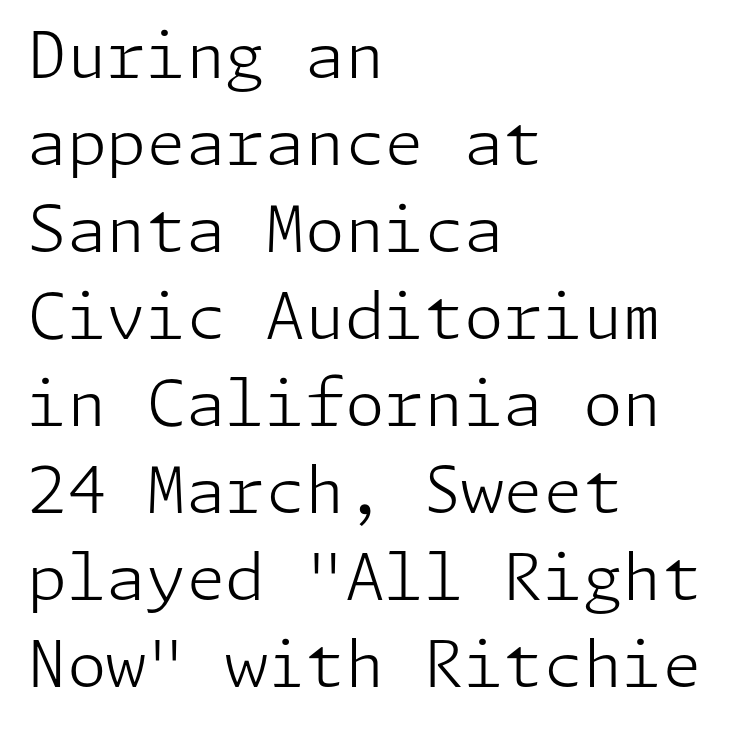
{"serif": "no", "italic": "no", "bold": "no", "weight": "light", "width": "normal", "stroke_contrast": "low", "x_height": "medium", "underline": "no", "align": "left", "line_spacing": "normal", "line_spacing_ratio": 1.36, "letter_spacing": "normal", "letter_spacing_em": 0.0, "glyph_px": 64}
